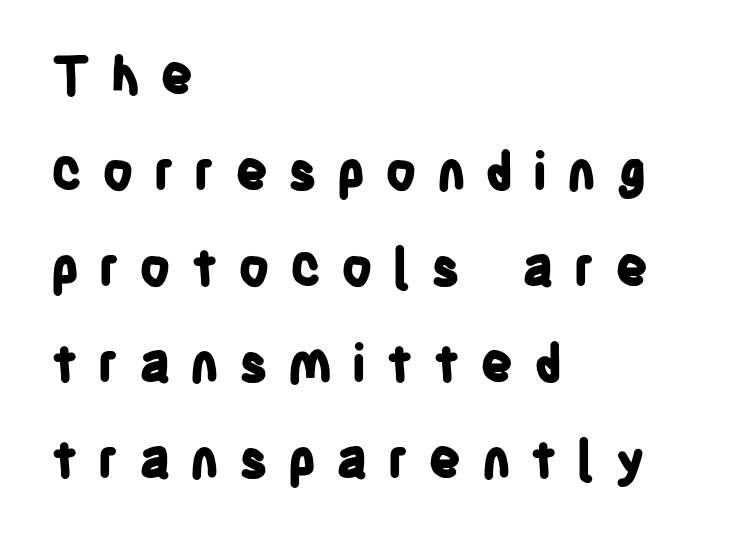
{"serif": "no", "italic": "no", "bold": "yes", "weight": "bold", "width": "condensed", "stroke_contrast": "low", "x_height": "large", "monospaced": "no", "underline": "no", "align": "left", "line_spacing_ratio": 1.88, "letter_spacing": "wide", "letter_spacing_em": 0.39, "glyph_px": 51}
